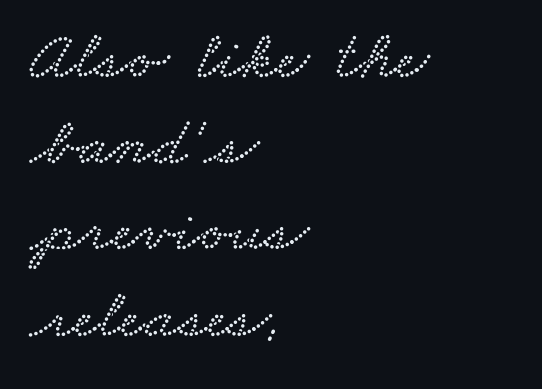
Q: Is the text underlined? A: No.
Q: How is the paragraph aligned? A: Left-aligned.
Q: Is the spacing between letters normal or unusually wide? A: Normal.
Q: Is the spacing between lines tight, normal or loose? A: Normal.
Q: Width (condensed, normal, or wide)? A: Wide.
Q: Stroke contrast? A: Low.
Q: x-height? A: Small.
Q: Monospaced? A: No.
